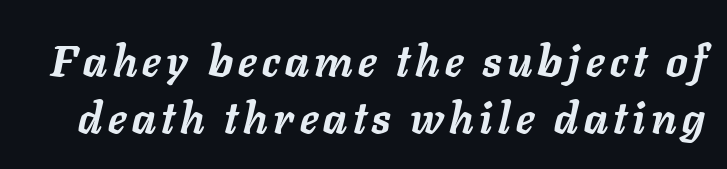
{"italic": "yes", "lean": "right", "slant_degrees": 11, "bold": "yes", "weight": "semibold", "width": "normal", "stroke_contrast": "low", "x_height": "medium", "monospaced": "no", "underline": "no", "line_spacing": "normal", "line_spacing_ratio": 1.32, "glyph_px": 43}
